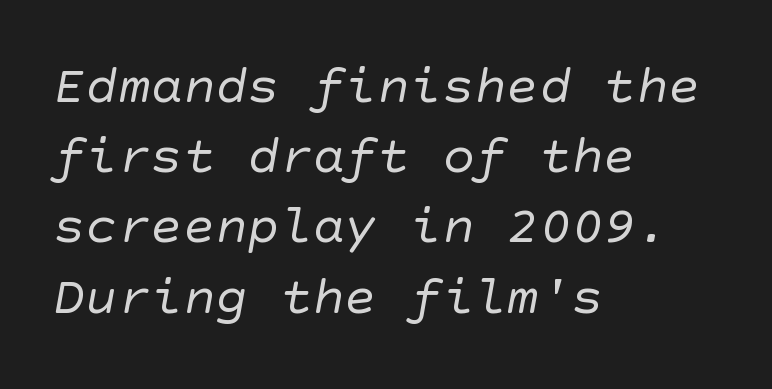
The image shows 54 px regular-weight sans-serif type; set left-aligned, normal line spacing (1.3x), normal letter spacing, not underlined; low stroke contrast and a large x-height.
